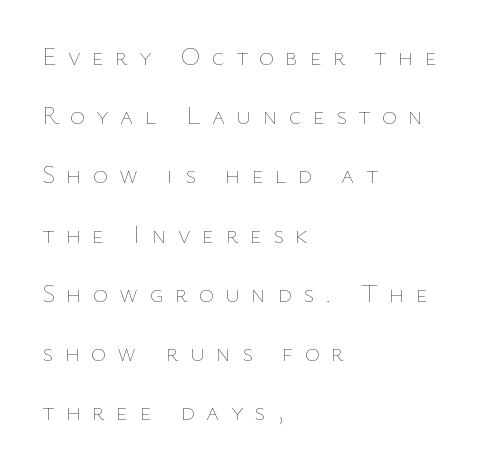
The image shows 25 px text type, upright; set left-aligned, loose line spacing (2.37x), unusually wide letter spacing (+0.46 em), not underlined.
